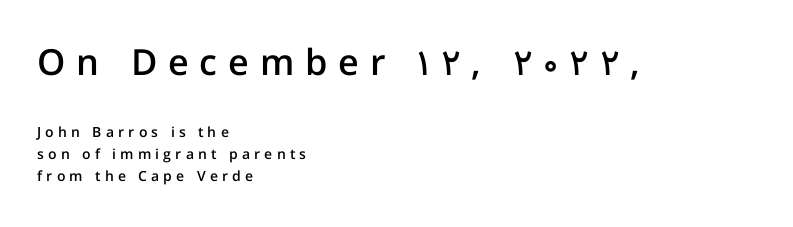
{"serif": "no", "italic": "no", "bold": "semi", "weight": "semibold", "width": "normal", "stroke_contrast": "low", "x_height": "medium", "monospaced": "no", "underline": "no", "align": "left", "line_spacing": "normal", "line_spacing_ratio": 1.57, "letter_spacing": "wide", "letter_spacing_em": 0.3, "larger_block": "first", "size_ratio": 2.57, "glyph_px": 36}
